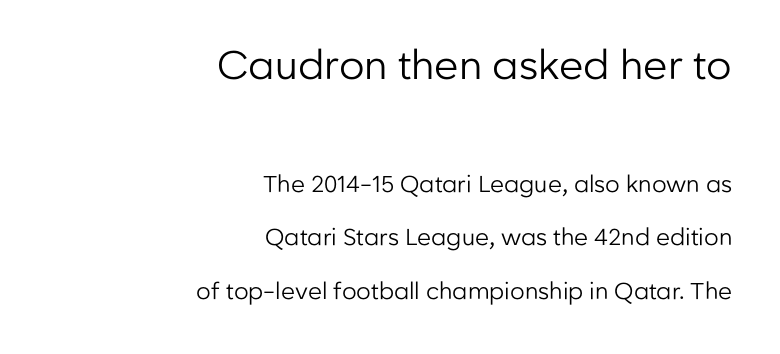
Students, note that the glyphs here touch the page at normal intervals. Character widths vary here, with narrow letters taking less room than wide ones. Teacher's note: observe the even right margin — that is flush-right alignment. The characters are drawn with everyday or finer stroke widths. No feet cap the strokes, marking this as sans-serif type. Airy leading.
